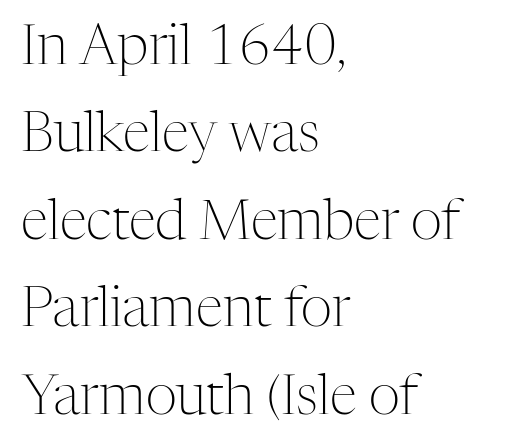
No italicization has been applied; the sample stays upright. You could call the tracking neutral — neither tight nor loose. The space beneath each line is pristine and unruled. A typesetter would call this proportional, since set widths differ per character. Small tapered or slab feet sit at the stroke ends, so this counts as serif. Leading matches the norm, producing a regular column.
